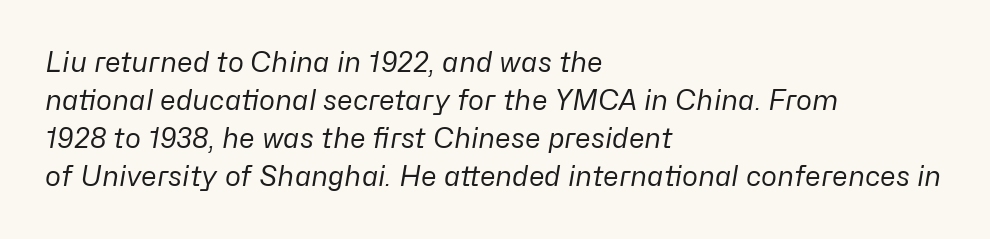
The passage shown is not bold in any degree. Posture: slanted. Regarding leading, the lines here are spaced in the standard way. The passage shown has conventional tracking throughout.
